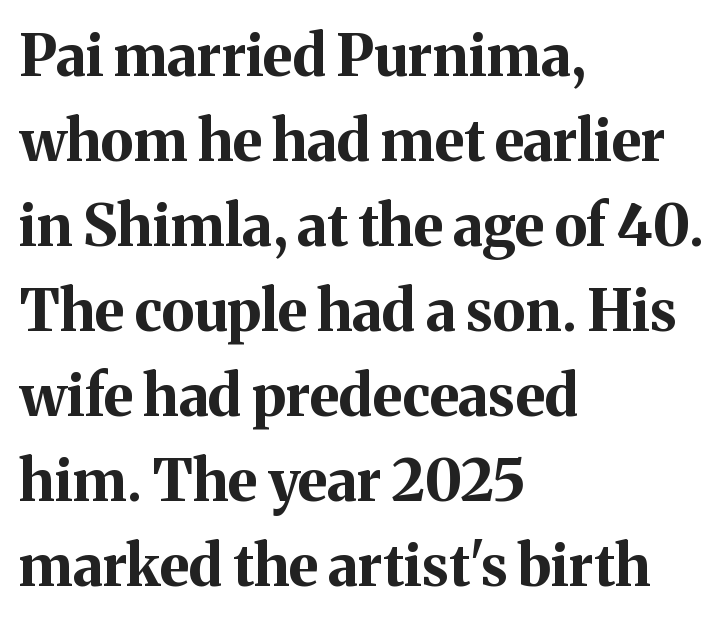
Each letter keeps its own natural width here, so spacing adapts to shape. To sum up the face: it has serifs. Notice how descenders clear the ascenders below comfortably — that's standard leading. Glyph-to-glyph distance matches everyday printed text. Descenders are the only things crossing below the line.
